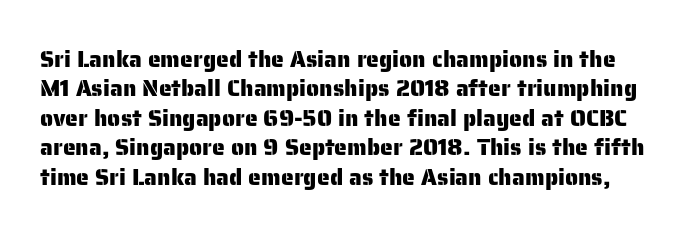
Q: Is the text italic (slanted)? A: No, it is upright.
Q: Is the text underlined? A: No.
Q: Is the spacing between letters normal or unusually wide? A: Normal.
Q: Is the spacing between lines tight, normal or loose? A: Normal.
